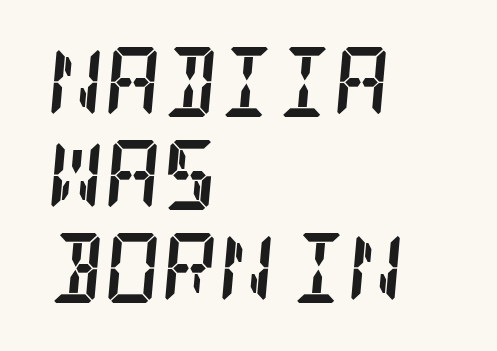
Does the lettering tilt? It does — this is italic. Each glyph is drawn with heavy, bold strokes. Unlike a clean sans, this face finishes its strokes with serifs. The passage shown has conventional tracking throughout. In CSS terms this would be text-align: left. Rule under the text: the space is simply empty.
